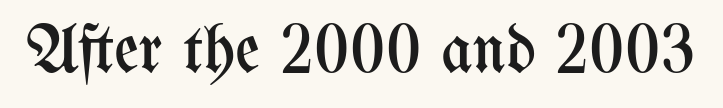
Q: Is the text bold? A: No.
Q: Is the text italic (slanted)? A: No, it is upright.
Q: Is the text underlined? A: No.
Q: Is the spacing between letters normal or unusually wide? A: Normal.
Q: Width (condensed, normal, or wide)? A: Condensed.
Q: Stroke contrast? A: Medium.
Q: x-height? A: Medium.
Q: Monospaced? A: No.
